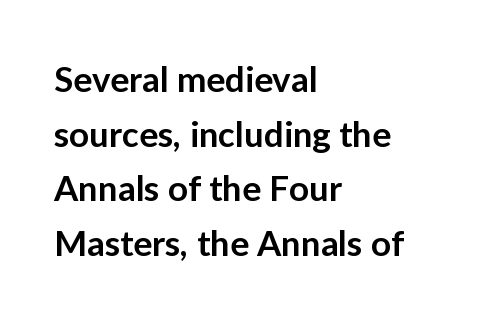
{"serif": "no", "italic": "no", "bold": "semi", "weight": "semibold", "width": "normal", "stroke_contrast": "low", "x_height": "medium", "monospaced": "no", "underline": "no", "align": "left", "line_spacing": "normal", "line_spacing_ratio": 1.56, "letter_spacing": "normal", "letter_spacing_em": 0.0, "glyph_px": 35}
